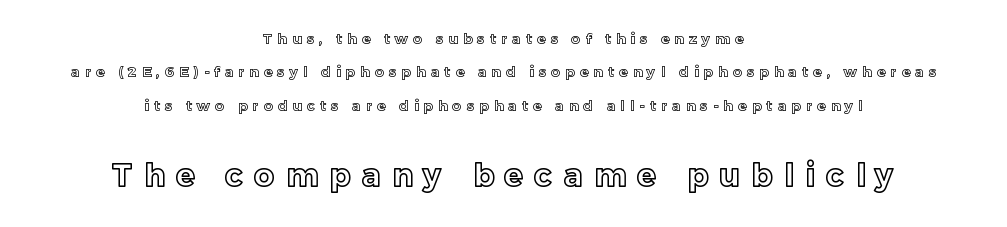
The image shows 31 px text type, upright; set centered, loose line spacing (2.38x), unusually wide letter spacing (+0.37 em), not underlined; the second (bottom) block is 2.21x larger; a medium x-height.
